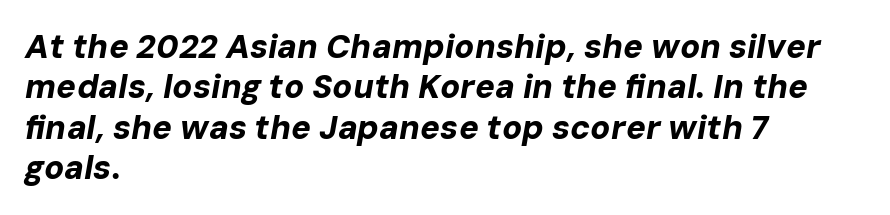
The image shows 33 px bold type, italic (leaning right); set left-aligned, line spacing 1.22x, normal letter spacing, not underlined; low stroke contrast and a medium x-height.
